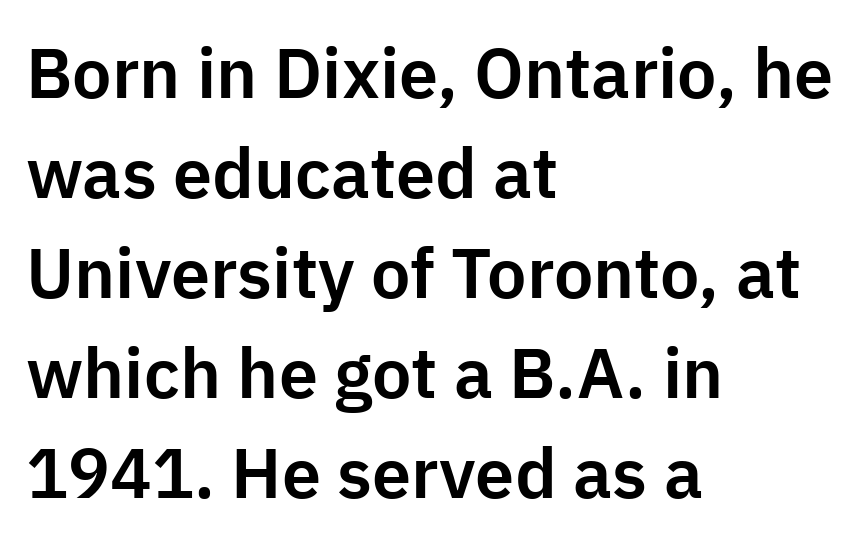
Just letters on the line, the space beneath them empty. This is the regular roman posture of the typeface. Summary of vertical rhythm: regular, with standard interline spacing. You could not count columns in this text — the font is proportionally spaced. The tracking reads as untouched default to a designer's eye.
